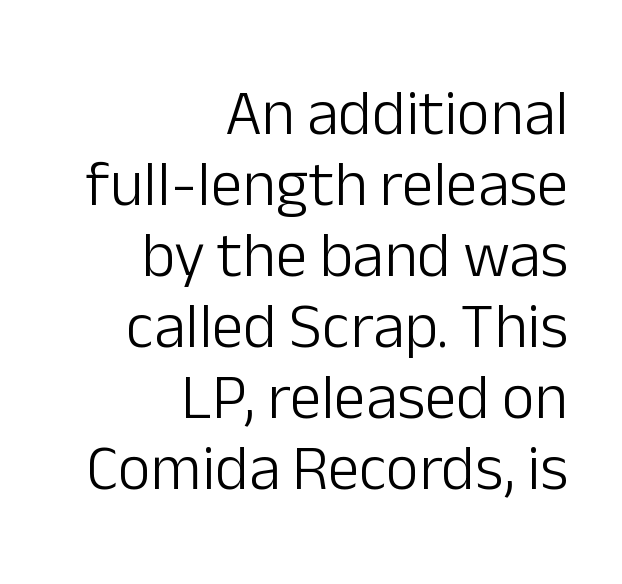
Q: Is the text bold? A: No.
Q: Is the text italic (slanted)? A: No, it is upright.
Q: Is the typeface a serif or a sans-serif typeface? A: Sans-serif.
Q: Is the text underlined? A: No.
Q: How is the paragraph aligned? A: Right-aligned.
Q: Is the spacing between letters normal or unusually wide? A: Normal.
Q: Is the spacing between lines tight, normal or loose? A: Tight.
Q: Width (condensed, normal, or wide)? A: Normal.
Q: Stroke contrast? A: Low.
Q: x-height? A: Medium.
Q: Monospaced? A: No.
